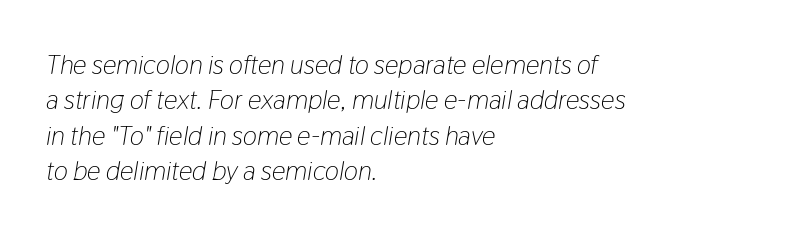
Is the stroke heavy? The answer is a plain regular-or-lighter. Italic? Definitely — the glyphs are oblique. Compared with typical body copy, the letter spacing here is the same. Casual observation: everything's shoved over to the left.
